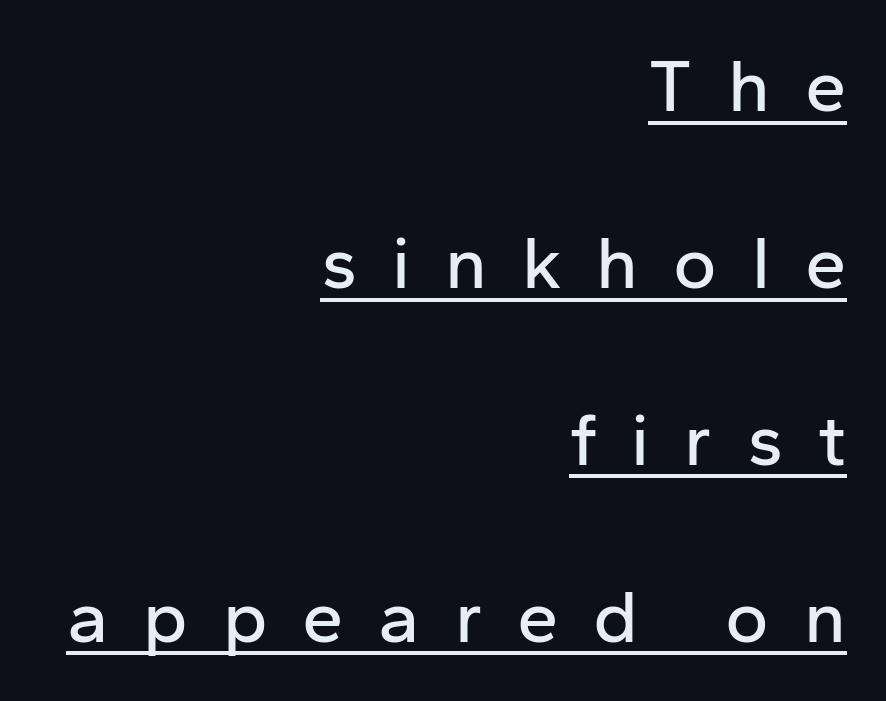
The image shows 74 px sans-serif type, upright; set right-aligned, loose line spacing (2.39x), unusually wide letter spacing (+0.47 em), underlined; low stroke contrast and a medium x-height.
